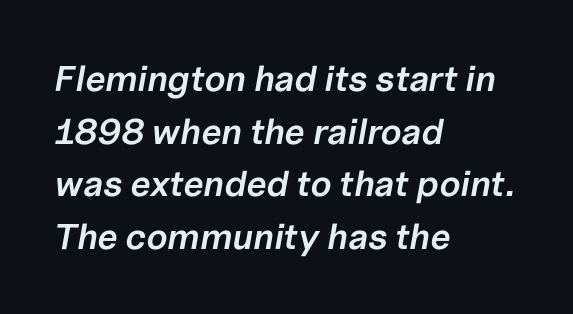
Q: Is the text bold? A: Semi-bold.
Q: Is the text italic (slanted)? A: Yes, it leans right by about 10 degrees.
Q: Is the text underlined? A: No.
Q: How is the paragraph aligned? A: Left-aligned.
Q: Is the spacing between letters normal or unusually wide? A: Normal.
Q: Is the spacing between lines tight, normal or loose? A: Normal.
Q: Width (condensed, normal, or wide)? A: Normal.
Q: Stroke contrast? A: Low.
Q: x-height? A: Medium.
Q: Monospaced? A: No.
